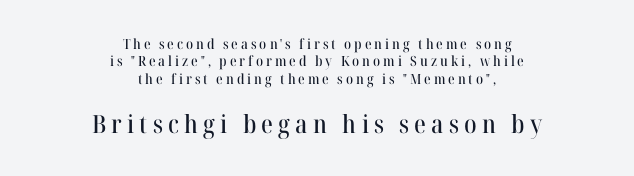
Each new line begins a customary step beneath the previous one. Nope, not italic — everything's standing straight. The gap between lines stays unmarked. Letter spacing: wide.
